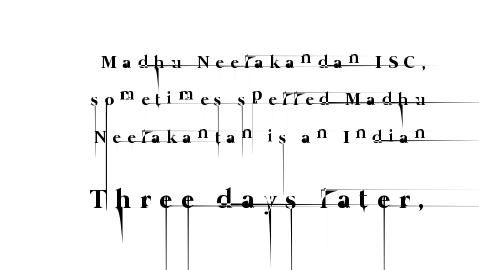
{"bold": "no", "underline": "no", "line_spacing": "loose", "line_spacing_ratio": 2.07, "letter_spacing": "wide", "letter_spacing_em": 0.34, "larger_block": "second", "size_ratio": 1.5, "glyph_px": 27}
